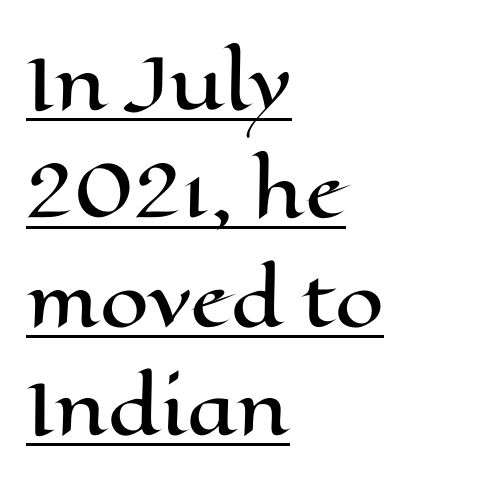
The image shows 70 px wide type, upright; set left-aligned, normal line spacing (1.55x), normal letter spacing, underlined; high stroke contrast and a medium x-height.
